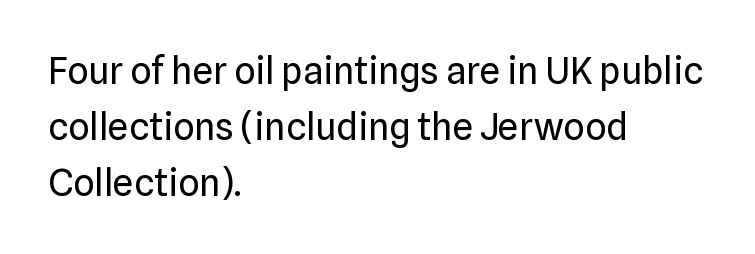
The image shows 37 px regular-weight sans-serif type, upright; set left-aligned, normal line spacing (1.52x), normal letter spacing, not underlined; low stroke contrast and a medium x-height.
